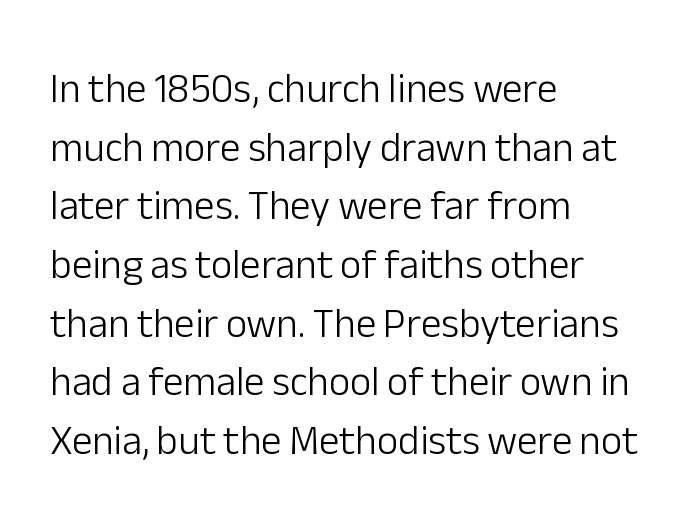
When letters stand straight like this, we call the style roman or upright. A quiet, ordinary-to-light weight characterises the typeface. The designer went with a sans here, leaving each stem footless. How are the letters spaced? Ordinarily, with no added tracking. What's the leading like? Ordinary, nothing unusual.
